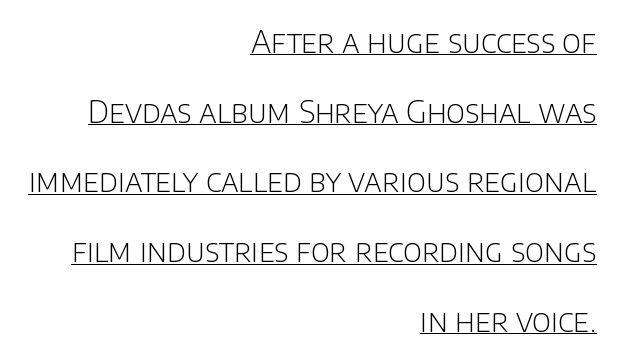
The image shows 31 px light sans-serif type, upright; set right-aligned, loose line spacing (2.25x), normal letter spacing, underlined; low stroke contrast and a large x-height.
